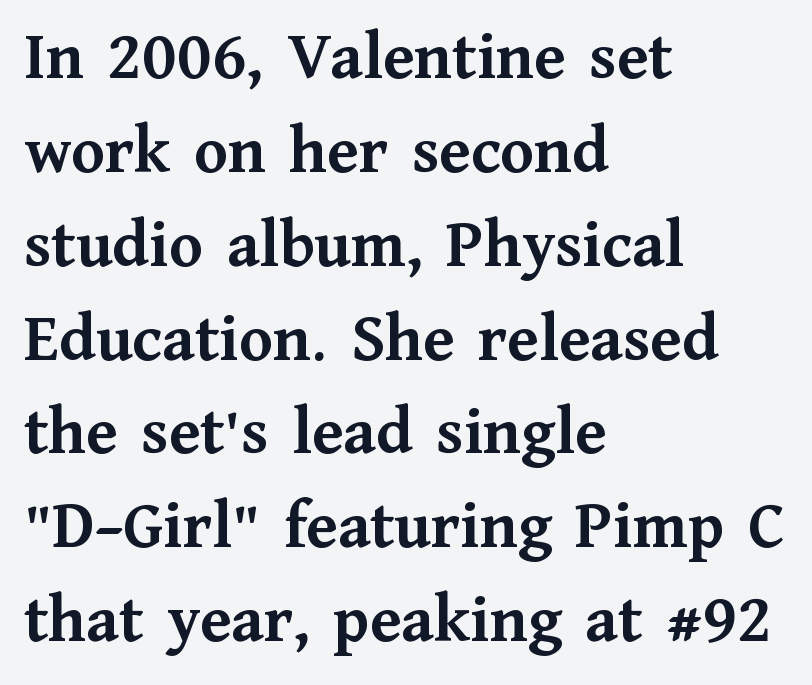
Style check: upright. One glance says typical: line gaps are just what's usual. The zone under the glyphs is completely vacant. I'd call this a serif setting — the letters wear small feet. The type is set solid horizontally, with unmodified tracking.
